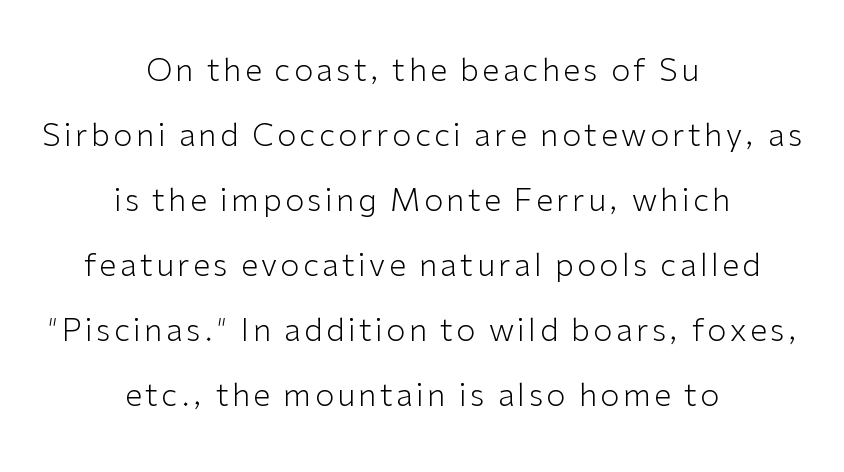
Q: Is the text bold? A: No.
Q: Is the text italic (slanted)? A: No, it is upright.
Q: Is the typeface a serif or a sans-serif typeface? A: Sans-serif.
Q: Is the text underlined? A: No.
Q: How is the paragraph aligned? A: Centered.
Q: Is the spacing between lines tight, normal or loose? A: Loose.
Q: Width (condensed, normal, or wide)? A: Normal.
Q: Stroke contrast? A: Low.
Q: x-height? A: Medium.
Q: Monospaced? A: No.
